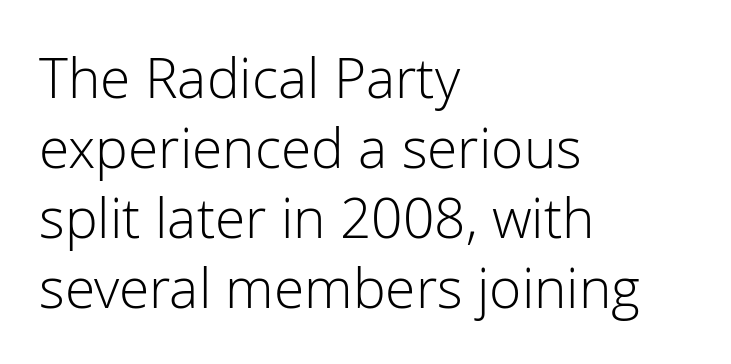
Anything drawn beneath the words? Only blank space. The type is set solid horizontally, with unmodified tracking. Notice how the passage keeps a crisp vertical edge on the left only. Style check: upright.
